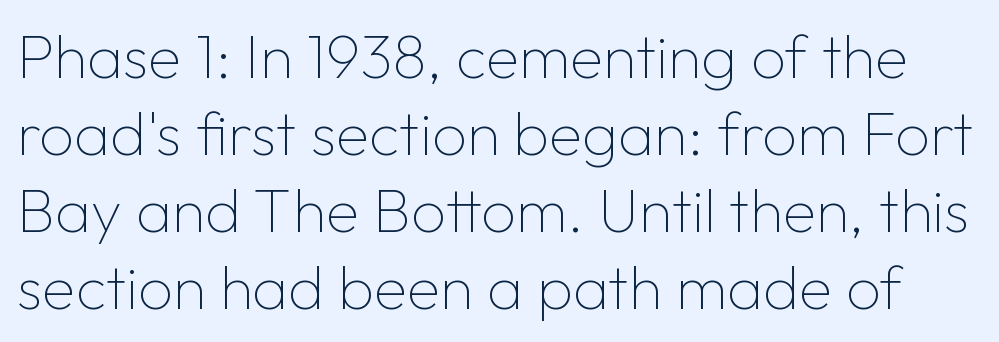
Q: Is the text bold? A: No.
Q: Is the text italic (slanted)? A: No, it is upright.
Q: Is the typeface a serif or a sans-serif typeface? A: Sans-serif.
Q: Is the text underlined? A: No.
Q: Is the spacing between letters normal or unusually wide? A: Normal.
Q: Is the spacing between lines tight, normal or loose? A: Normal.
Q: Width (condensed, normal, or wide)? A: Normal.
Q: Stroke contrast? A: Low.
Q: x-height? A: Medium.
Q: Monospaced? A: No.
